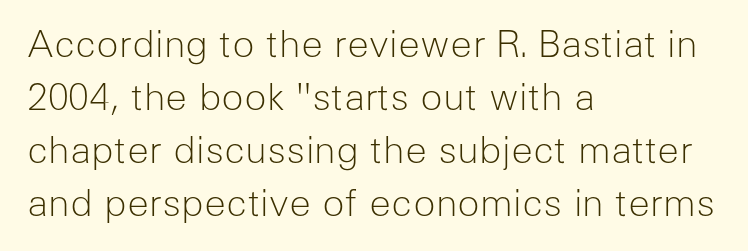
Q: Is the text bold? A: No.
Q: Is the text italic (slanted)? A: No, it is upright.
Q: Is the typeface a serif or a sans-serif typeface? A: Sans-serif.
Q: Is the text underlined? A: No.
Q: How is the paragraph aligned? A: Left-aligned.
Q: Is the spacing between letters normal or unusually wide? A: Normal.
Q: Is the spacing between lines tight, normal or loose? A: Normal.
Q: Width (condensed, normal, or wide)? A: Normal.
Q: Stroke contrast? A: Low.
Q: x-height? A: Medium.
Q: Monospaced? A: No.
